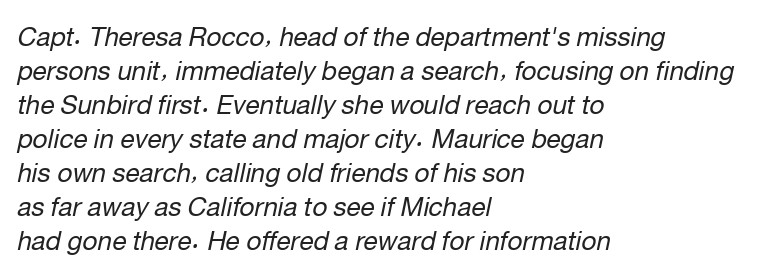
Summary of weight: not heavy and not bold. The gaps between neighbouring characters are ordinary and unremarkable. Lines of text with bare space underneath. The block of text has a typical density, with ordinary space between rows. Characters are canted at an angle relative to the baseline's perpendicular.
